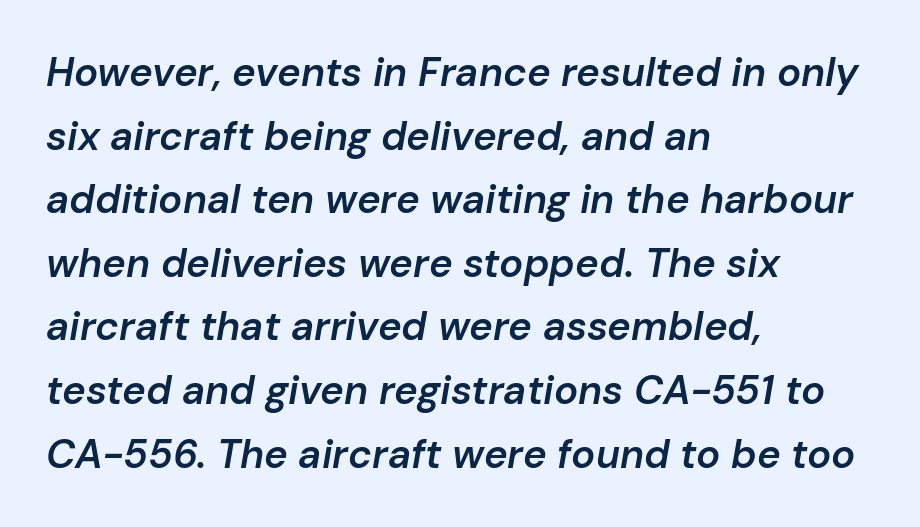
{"italic": "yes", "lean": "right", "slant_degrees": 10, "bold": "semi", "weight": "semibold", "width": "normal", "stroke_contrast": "low", "x_height": "medium", "monospaced": "no", "underline": "no", "align": "left", "line_spacing": "normal", "line_spacing_ratio": 1.59, "letter_spacing": "normal", "letter_spacing_em": 0.0, "glyph_px": 40}
